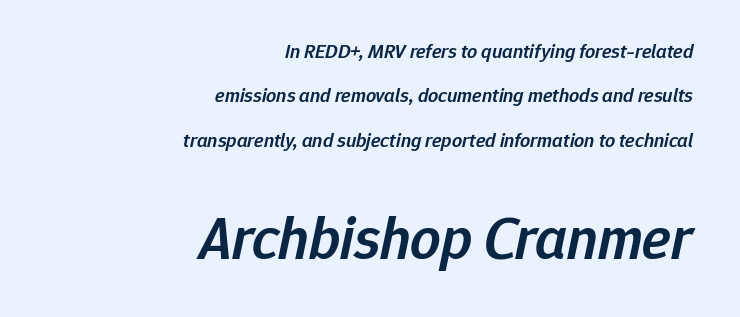
{"italic": "yes", "lean": "right", "slant_degrees": 12, "bold": "semi", "weight": "semibold", "width": "normal", "stroke_contrast": "low", "x_height": "medium", "monospaced": "no", "underline": "no", "align": "right", "line_spacing": "loose", "line_spacing_ratio": 2.22, "letter_spacing": "normal", "letter_spacing_em": 0.0, "larger_block": "second", "size_ratio": 3.0, "glyph_px": 60}
